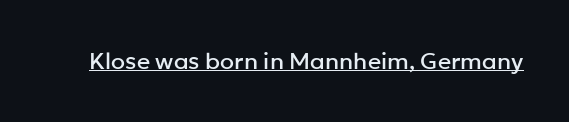
You can see a thin bar hugging the bottom of the glyphs. This rendering leaves character spacing at its baseline value. Style check: upright.
